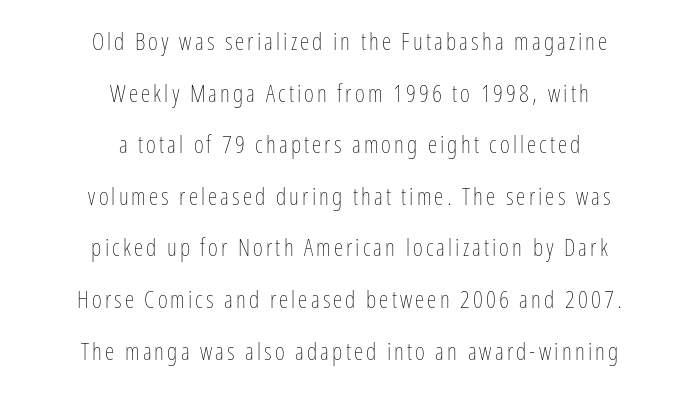
Which margin do the lines hug? Neither — every line sits in the middle. No chunkiness to these letters — they're not bold. Vertical strokes here are truly vertical. Successive baselines arrive slowly, with a big drop between each.
